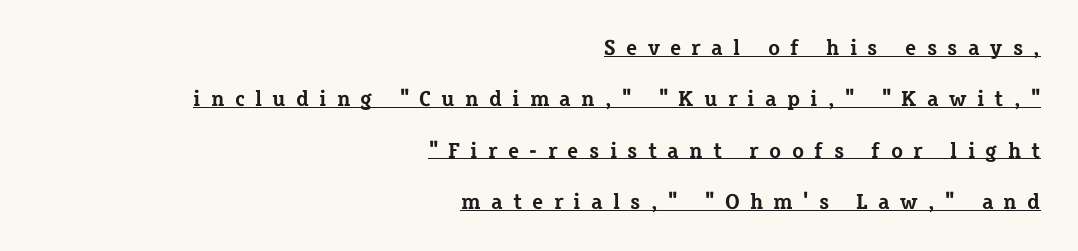
{"italic": "no", "bold": "yes", "underline": "yes", "align": "right", "line_spacing": "loose", "line_spacing_ratio": 2.33, "letter_spacing": "wide", "letter_spacing_em": 0.47, "glyph_px": 22}
